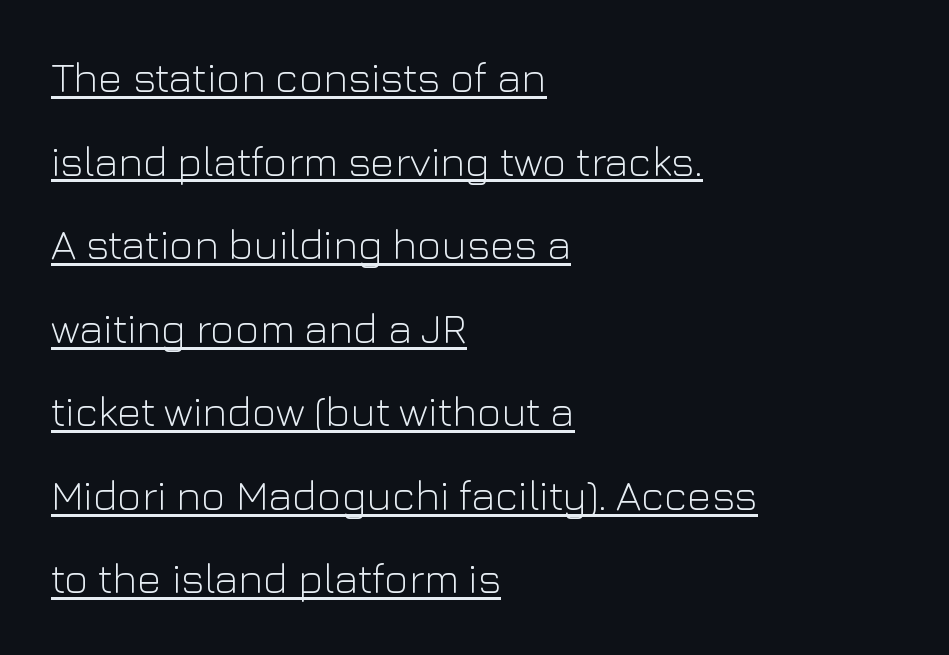
{"serif": "no", "italic": "no", "bold": "no", "weight": "light", "width": "normal", "stroke_contrast": "low", "x_height": "medium", "monospaced": "no", "underline": "yes", "align": "left", "line_spacing": "loose", "line_spacing_ratio": 1.99, "letter_spacing": "normal", "letter_spacing_em": 0.0, "glyph_px": 42}
